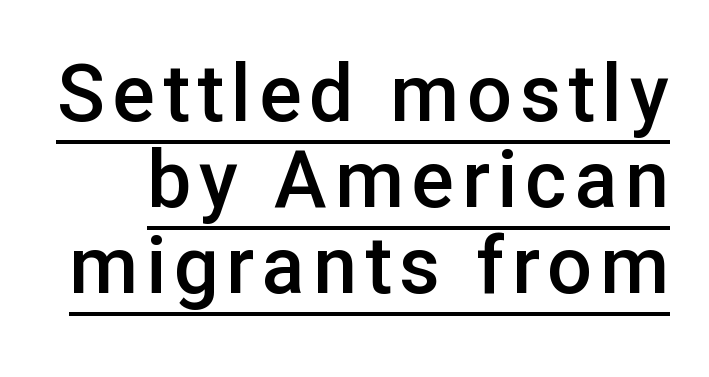
The image shows 79 px semibold sans-serif type, upright; set tight line spacing (1.09x), underlined; low stroke contrast and a medium x-height.
